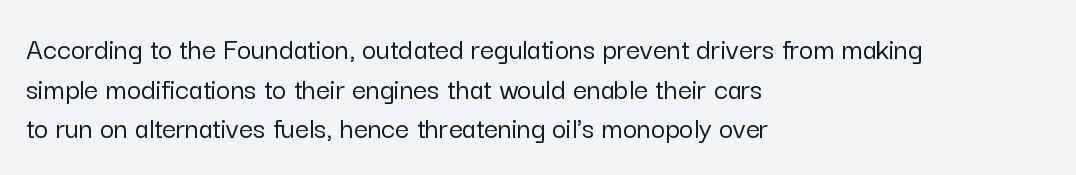
Q: Is the text italic (slanted)? A: No, it is upright.
Q: Is the typeface a serif or a sans-serif typeface? A: Sans-serif.
Q: Is the text underlined? A: No.
Q: How is the paragraph aligned? A: Left-aligned.
Q: Is the spacing between letters normal or unusually wide? A: Normal.
Q: Is the spacing between lines tight, normal or loose? A: Normal.
Q: Width (condensed, normal, or wide)? A: Normal.
Q: Stroke contrast? A: Low.
Q: x-height? A: Medium.
Q: Monospaced? A: No.
